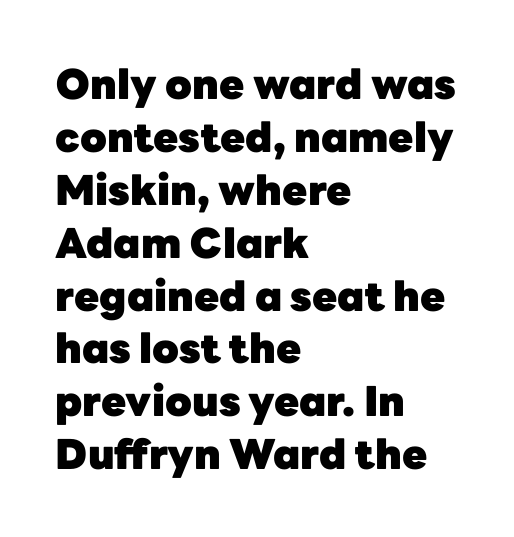
Beneath every word, the page is bare. You can tell from the bare stems that sans-serif type was used. Tall strokes in this sample are plumb rather than angled. Emphasis by weight is at full strength: bold. Leftover space on each line is placed entirely after the last word. Is this a fixed-width face? No — the glyphs have proportional, varying widths.
